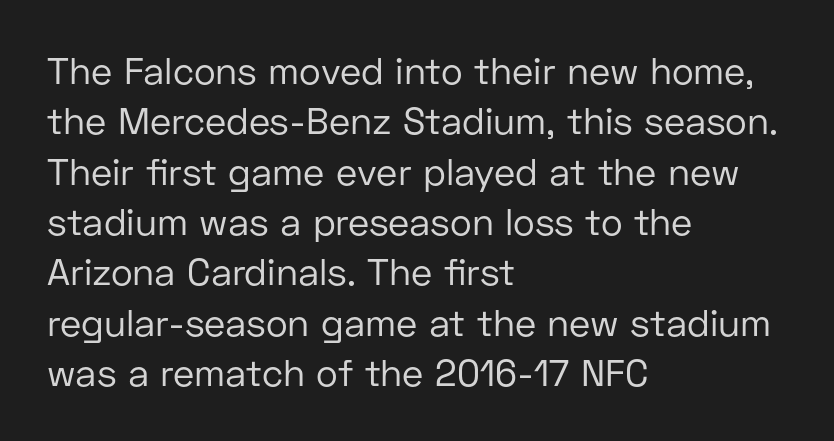
The image shows 37 px regular-weight sans-serif type, upright; set left-aligned, normal line spacing (1.36x), normal letter spacing, not underlined; low stroke contrast and a medium x-height.
